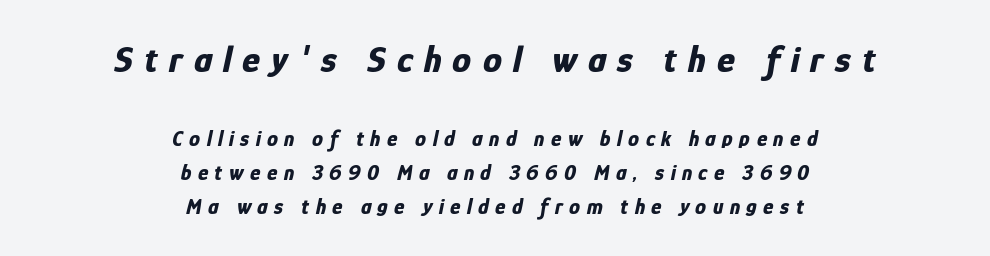
Observe the wide spacing: letters keep a clear distance from each other. The compositor balanced each line on the midline. Note the varied advance widths — an 'i' is clearly narrower than an 'm'. As a designer I'd log this as weight 700, bold. Compared with typical paragraphs, the rows here are spaced about the same.
